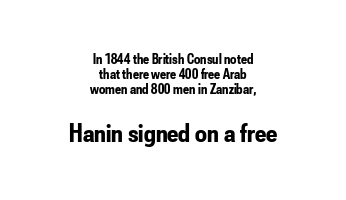
The image shows 26 px bold type, upright; set centered, tight line spacing (1.07x), normal letter spacing, not underlined; the second (bottom) block is 1.86x larger.
